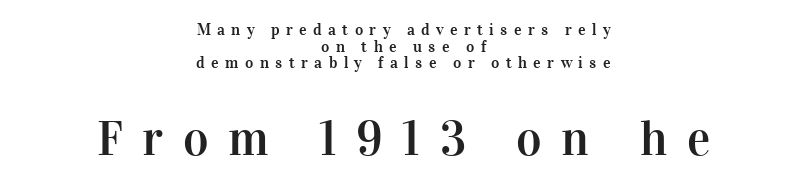
Q: Is the text italic (slanted)? A: No, it is upright.
Q: Is the typeface a serif or a sans-serif typeface? A: Serif.
Q: Is the text underlined? A: No.
Q: How is the paragraph aligned? A: Centered.
Q: Is the spacing between letters normal or unusually wide? A: Unusually wide.
Q: Is the spacing between lines tight, normal or loose? A: Tight.
Q: Which block of text is set in a larger size, the first (top) or the second (bottom)? A: The second (bottom) one.
Q: Width (condensed, normal, or wide)? A: Normal.
Q: Stroke contrast? A: High.
Q: x-height? A: Medium.
Q: Monospaced? A: No.
